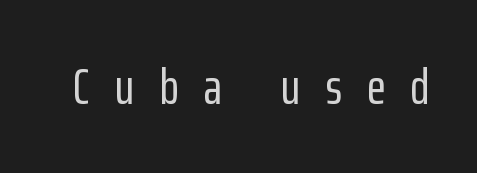
The image shows 50 px condensed sans-serif type, upright; set unusually wide letter spacing (+0.5 em), not underlined; low stroke contrast and a medium x-height.
